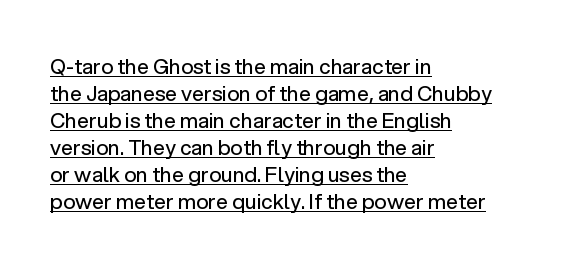
Q: Is the text bold? A: No.
Q: Is the text italic (slanted)? A: No, it is upright.
Q: Is the text underlined? A: Yes.
Q: How is the paragraph aligned? A: Left-aligned.
Q: Is the spacing between letters normal or unusually wide? A: Normal.
Q: Is the spacing between lines tight, normal or loose? A: Normal.
